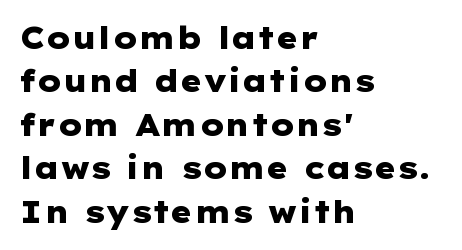
{"serif": "no", "italic": "no", "bold": "yes", "weight": "heavy", "width": "wide", "stroke_contrast": "low", "x_height": "medium", "underline": "no", "align": "left", "line_spacing": "normal", "line_spacing_ratio": 1.45, "letter_spacing": "normal", "letter_spacing_em": 0.0, "glyph_px": 30}
